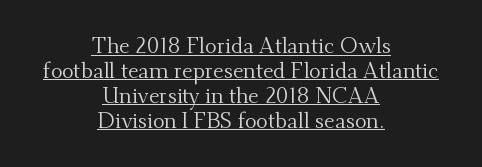
Default kerning and tracking; the words read as compact shapes. Typeset on center — no edge is straight. These lines huddle together more closely than default settings would place them. The letters look calm and open, with moderate or lighter stems.
